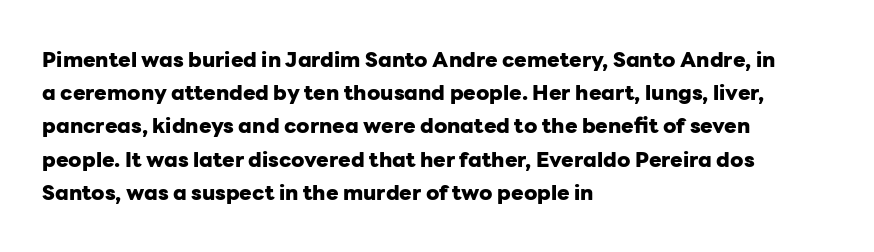
The image shows 21 px bold type, upright; set left-aligned, normal line spacing (1.58x), normal letter spacing, not underlined.
